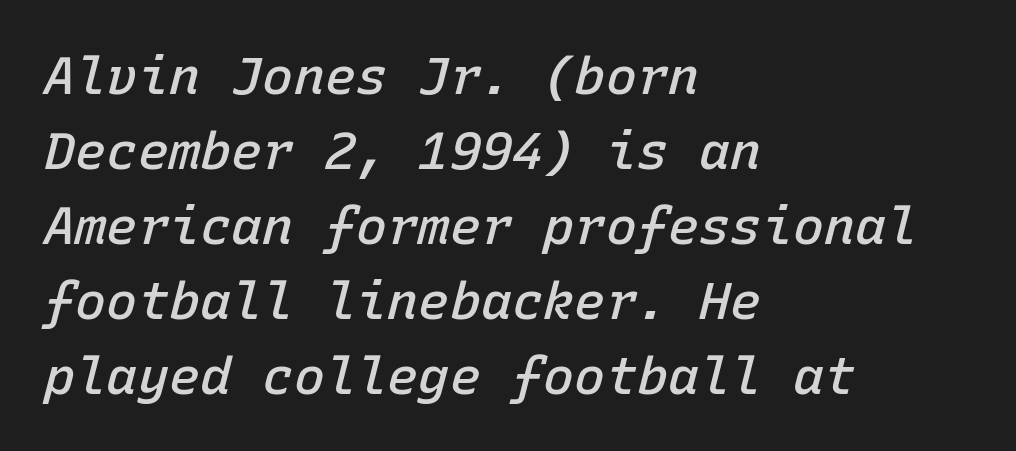
The image shows 52 px semibold type, italic (leaning right), monospaced; set left-aligned, normal line spacing (1.44x), normal letter spacing, not underlined; low stroke contrast and a medium x-height.
